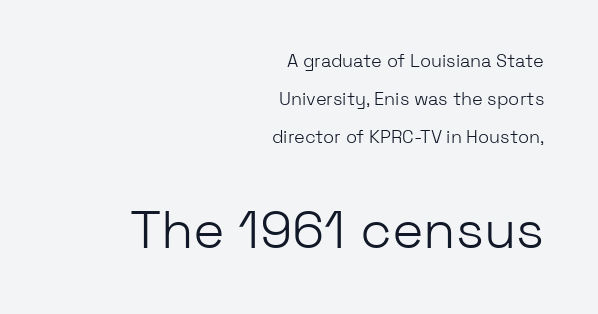
The image shows 53 px light sans-serif type, upright; set right-aligned, loose line spacing (2.1x), normal letter spacing, not underlined; the second (bottom) block is 2.94x larger; low stroke contrast and a medium x-height.
